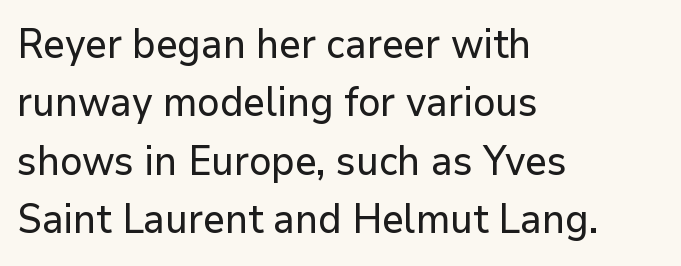
The image shows 40 px sans-serif type, upright; set left-aligned, normal line spacing (1.46x), normal letter spacing, not underlined; low stroke contrast and a medium x-height.
